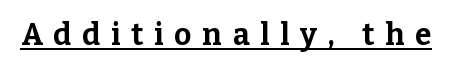
Style check: upright. The letters carry serifs — small finishing strokes at the ends of their stems. The passage shown is typed in a proportional face where columns would drift. These lines carry a lot of weight — the face is fully bold. Underlined type. Short note: letters widely spaced.
